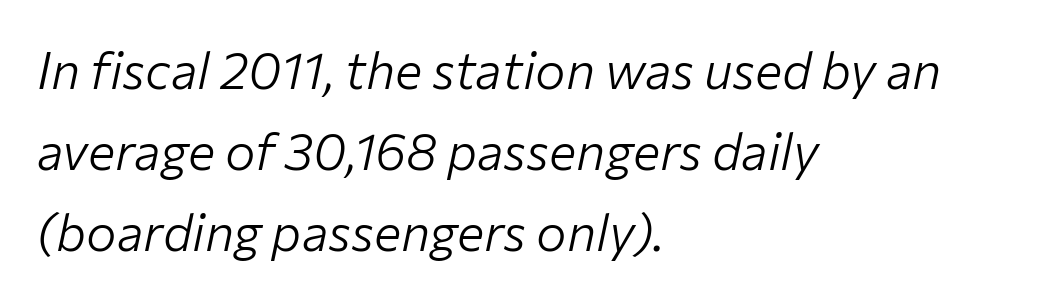
The image shows 51 px light type, italic (leaning right); set left-aligned, normal line spacing (1.59x), normal letter spacing, not underlined; low stroke contrast and a medium x-height.
